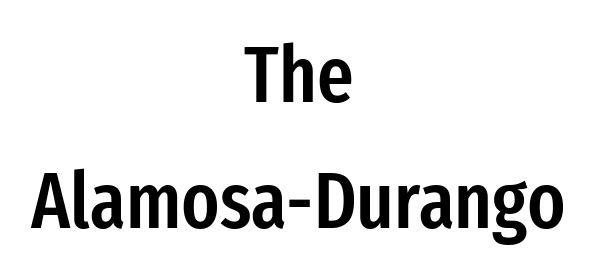
Vertical spacing — default. Glance below the letters and you will spot only blank space. Glyph-to-glyph distance matches everyday printed text. In terms of letterform style, serifs are entirely absent.
